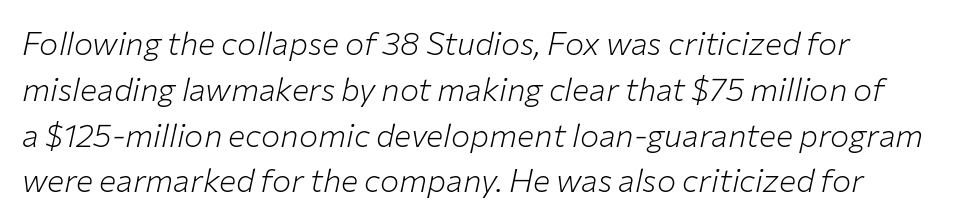
Q: Is the text bold? A: No.
Q: Is the text italic (slanted)? A: Yes, it leans right by about 12 degrees.
Q: Is the text underlined? A: No.
Q: Is the spacing between letters normal or unusually wide? A: Normal.
Q: Is the spacing between lines tight, normal or loose? A: Normal.
Q: Width (condensed, normal, or wide)? A: Normal.
Q: Stroke contrast? A: Low.
Q: x-height? A: Medium.
Q: Monospaced? A: No.
